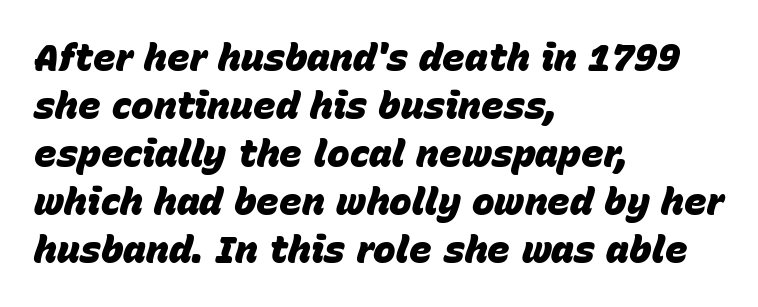
Q: Is the text bold? A: Yes.
Q: Is the text italic (slanted)? A: Yes, it leans right by about 15 degrees.
Q: Is the text underlined? A: No.
Q: How is the paragraph aligned? A: Left-aligned.
Q: Is the spacing between letters normal or unusually wide? A: Normal.
Q: Is the spacing between lines tight, normal or loose? A: Normal.
Q: Width (condensed, normal, or wide)? A: Normal.
Q: Stroke contrast? A: Low.
Q: x-height? A: Large.
Q: Monospaced? A: No.
